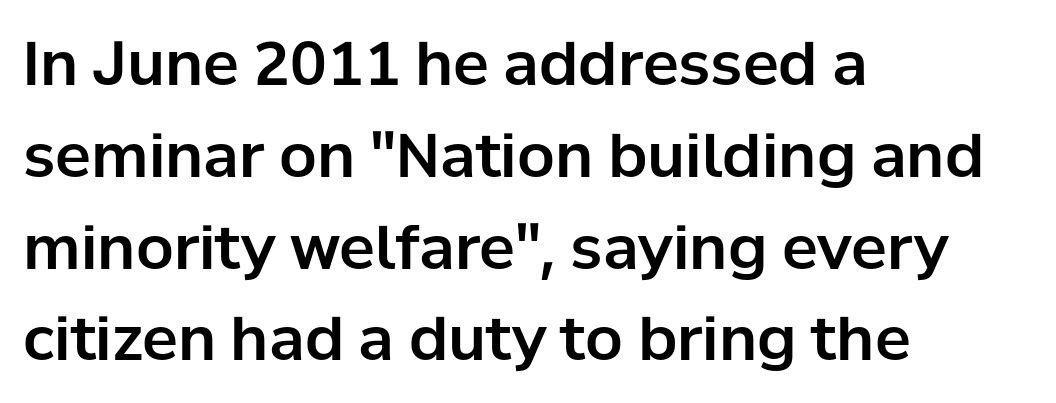
{"serif": "no", "italic": "no", "width": "normal", "stroke_contrast": "low", "x_height": "medium", "monospaced": "no", "underline": "no", "align": "left", "line_spacing": "normal", "line_spacing_ratio": 1.53, "letter_spacing": "normal", "letter_spacing_em": 0.0, "glyph_px": 60}
